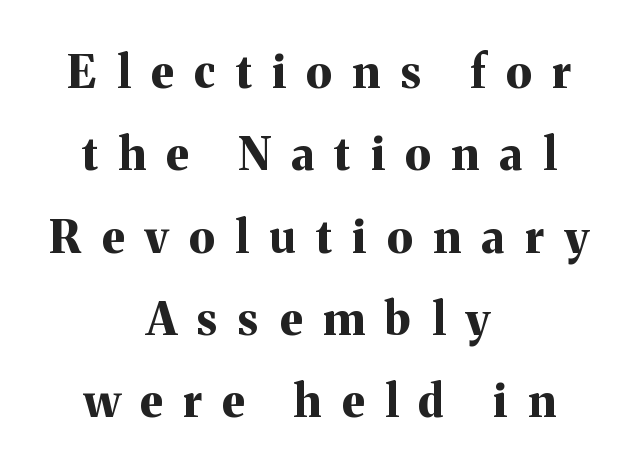
{"serif": "yes", "italic": "no", "bold": "yes", "weight": "bold", "width": "normal", "stroke_contrast": "medium", "x_height": "medium", "monospaced": "no", "underline": "no", "align": "center", "line_spacing_ratio": 1.83, "letter_spacing": "wide", "letter_spacing_em": 0.46, "glyph_px": 45}
